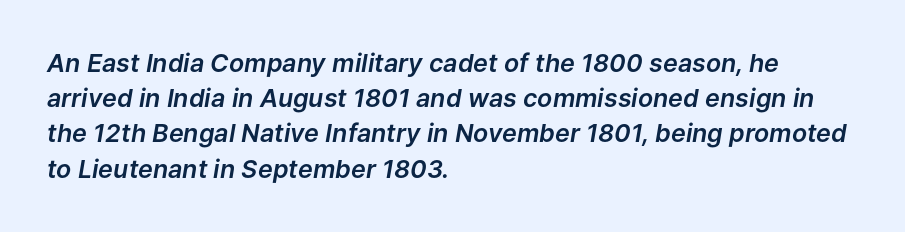
This rendering leaves character spacing at its baseline value. The specimen reads as italic at a glance. The line-height multiplier appears to be the usual default. Notice how the passage keeps a crisp vertical edge on the left only. The string is rendered with underlining switched off.
